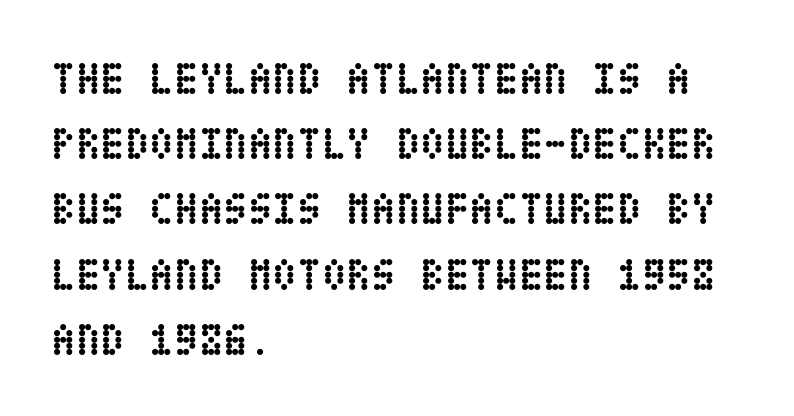
Honestly, the row spacing looks completely unremarkable. Upright lettering throughout. Notice how the passage keeps a crisp vertical edge on the left only. Nothing unusual about the tracking: characters are spaced as the font intends. The letters are bold, with thick, heavy strokes.
